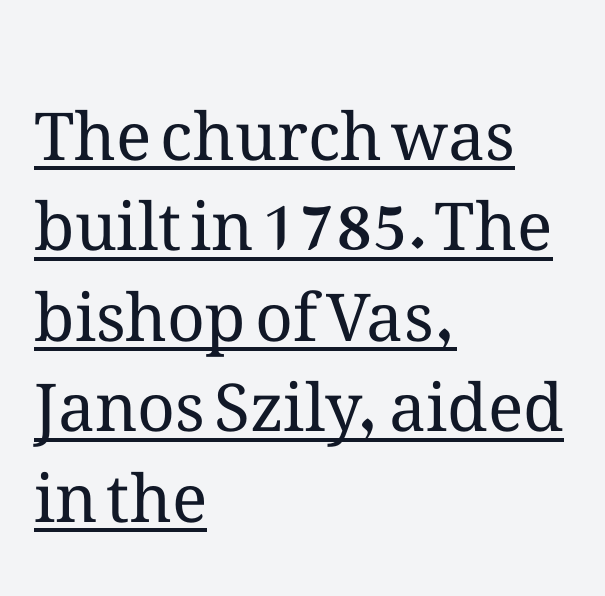
The image shows 66 px regular-weight type, upright; set left-aligned, normal line spacing (1.37x), normal letter spacing, underlined; medium stroke contrast and a medium x-height.
